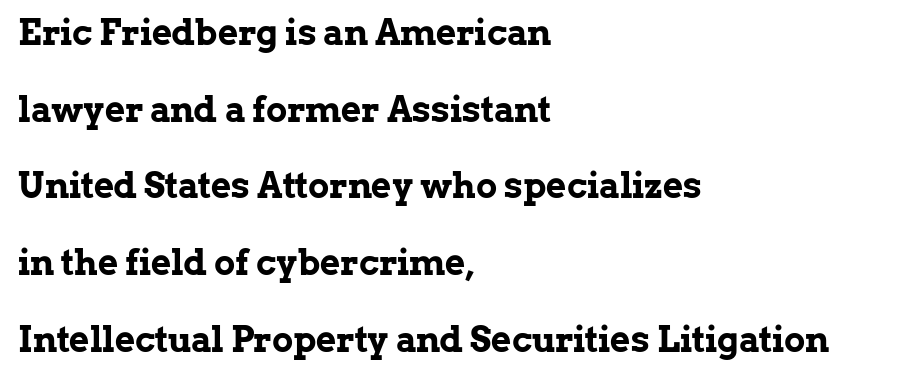
Unlike a clean sans, this face finishes its strokes with serifs. Thick stems and heavy bowls — unmistakably bold. The baseline area is clear. Each letter keeps its own natural width here, so spacing adapts to shape. Glyph-to-glyph distance matches everyday printed text. Line beginnings align vertically; line endings do not.
